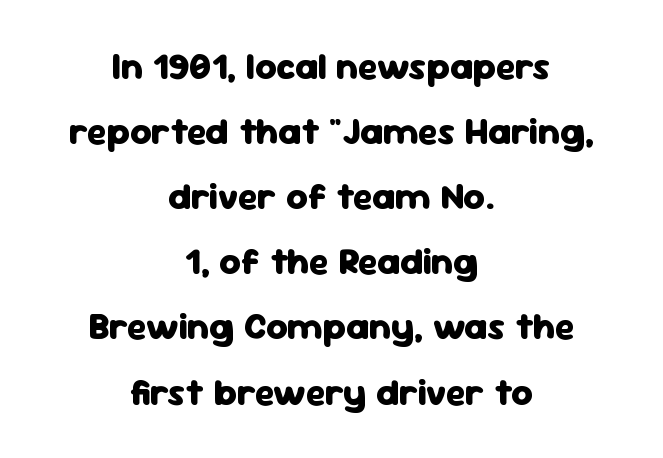
Q: Is the text bold? A: Yes.
Q: Is the text italic (slanted)? A: No, it is upright.
Q: Is the typeface a serif or a sans-serif typeface? A: Sans-serif.
Q: Is the text underlined? A: No.
Q: How is the paragraph aligned? A: Centered.
Q: Is the spacing between letters normal or unusually wide? A: Normal.
Q: Width (condensed, normal, or wide)? A: Normal.
Q: Stroke contrast? A: Low.
Q: x-height? A: Medium.
Q: Monospaced? A: No.
